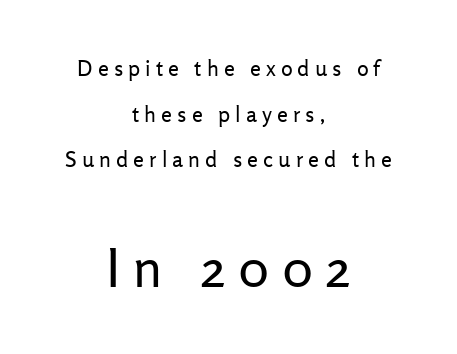
Notice how the passage keeps no hard edge, just a central spine. The letters carry no serifs — their stems end cleanly without finishing strokes. Top chunk: small. Bottom chunk: large. Vertical spacing — loose.
